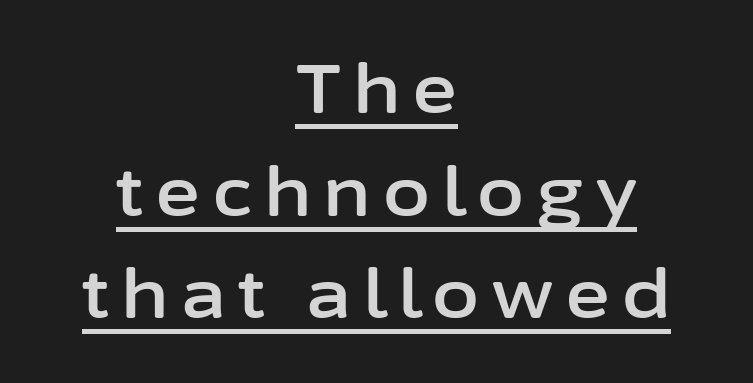
The image shows 68 px sans-serif type, upright; set centered, normal line spacing (1.51x), underlined; low stroke contrast and a medium x-height.
